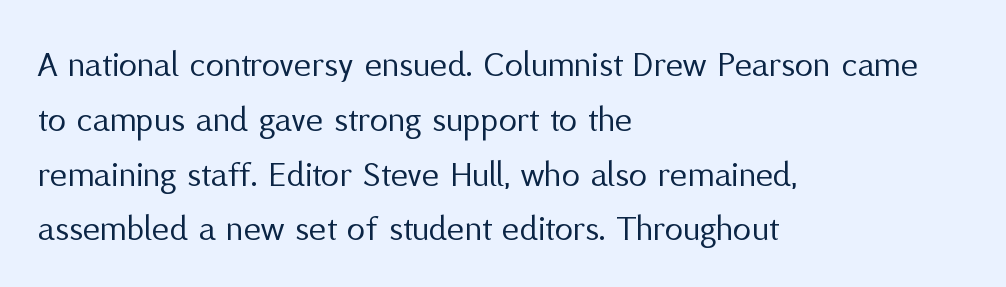
The image shows 37 px regular-weight sans-serif type, upright; set left-aligned, normal line spacing (1.48x), normal letter spacing, not underlined; medium stroke contrast and a medium x-height.
